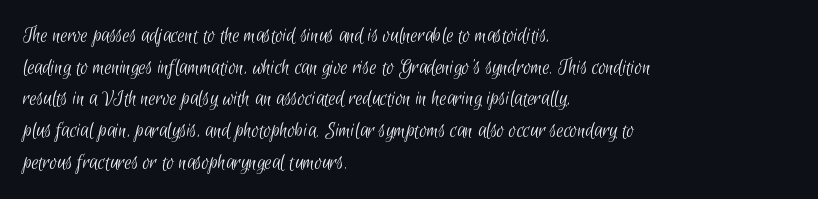
Q: Is the text bold? A: No.
Q: Is the text underlined? A: No.
Q: How is the paragraph aligned? A: Left-aligned.
Q: Is the spacing between letters normal or unusually wide? A: Normal.
Q: Is the spacing between lines tight, normal or loose? A: Normal.
